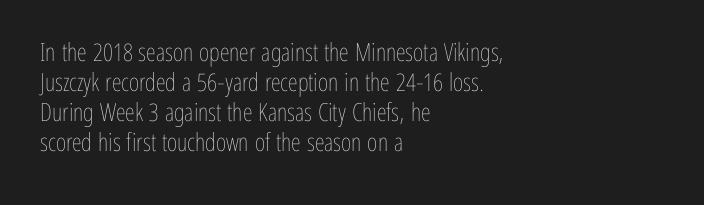
{"italic": "no", "bold": "no", "underline": "no", "align": "left", "line_spacing_ratio": 1.2, "letter_spacing": "normal", "letter_spacing_em": 0.0, "glyph_px": 25}
